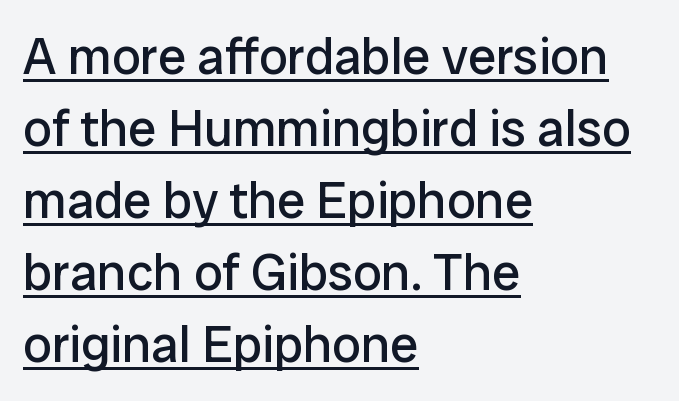
Varying glyph widths throughout — classic text-font behaviour. One glance says typical: line gaps are just what's usual. The font sits on the lighter half of the weight spectrum, regular included. Where is the straight margin? On the left. No italicization has been applied; the sample stays upright. Descenders here cross a horizontal rule under the line.
